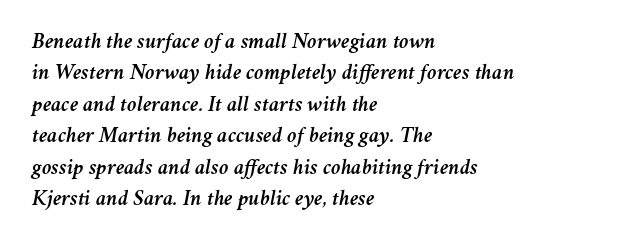
The passage shown has conventional tracking throughout. Letters rest on an invisible, unmarked baseline. Evenly set lines give the paragraph a standard silhouette. There's an unmistakable incline to the writing here. Short and long lines alike share a common starting point at left.
